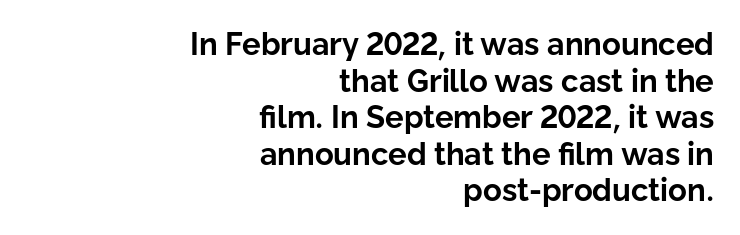
Q: Is the text bold? A: Yes.
Q: Is the text italic (slanted)? A: No, it is upright.
Q: Is the typeface a serif or a sans-serif typeface? A: Sans-serif.
Q: Is the text underlined? A: No.
Q: How is the paragraph aligned? A: Right-aligned.
Q: Is the spacing between letters normal or unusually wide? A: Normal.
Q: Width (condensed, normal, or wide)? A: Normal.
Q: Stroke contrast? A: Low.
Q: x-height? A: Medium.
Q: Monospaced? A: No.
